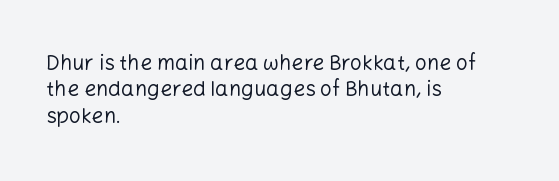
The image shows 21 px text type, upright; set left-aligned, normal line spacing (1.26x), normal letter spacing, not underlined.
